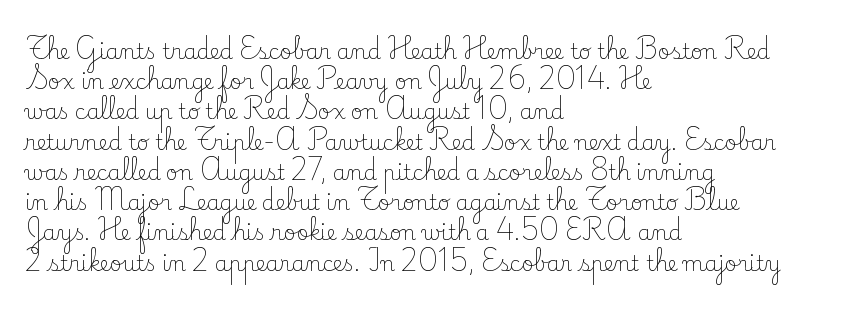
The image shows 21 px text type, upright; set left-aligned, normal line spacing (1.44x), normal letter spacing, not underlined.
